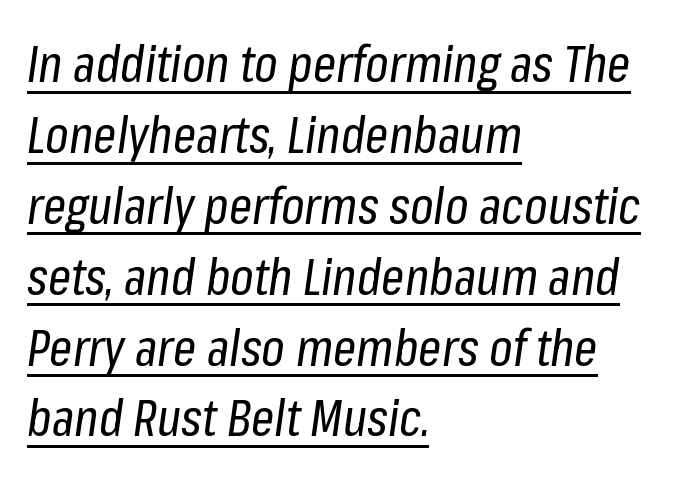
Q: Is the text bold? A: No.
Q: Is the text italic (slanted)? A: Yes, it leans right by about 8 degrees.
Q: Is the text underlined? A: Yes.
Q: How is the paragraph aligned? A: Left-aligned.
Q: Is the spacing between letters normal or unusually wide? A: Normal.
Q: Is the spacing between lines tight, normal or loose? A: Normal.
Q: Width (condensed, normal, or wide)? A: Condensed.
Q: Stroke contrast? A: Low.
Q: x-height? A: Medium.
Q: Monospaced? A: No.
